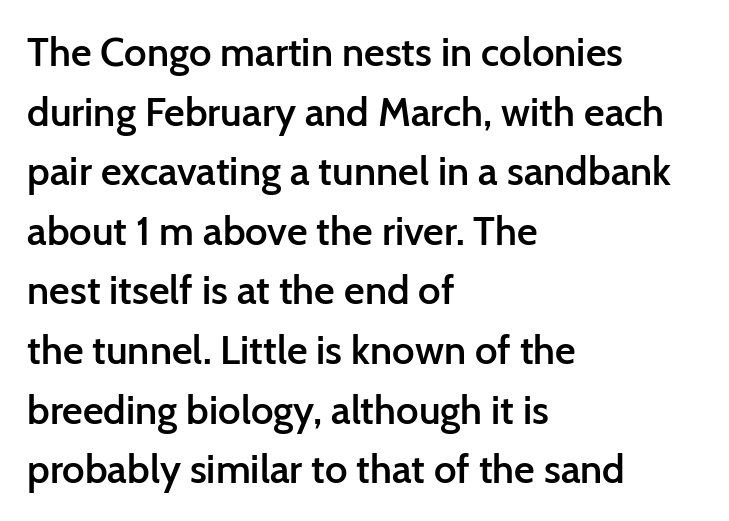
{"serif": "no", "italic": "no", "bold": "semi", "weight": "semibold", "width": "normal", "stroke_contrast": "low", "x_height": "medium", "monospaced": "no", "underline": "no", "align": "left", "line_spacing": "normal", "line_spacing_ratio": 1.49, "letter_spacing": "normal", "letter_spacing_em": 0.0, "glyph_px": 40}
